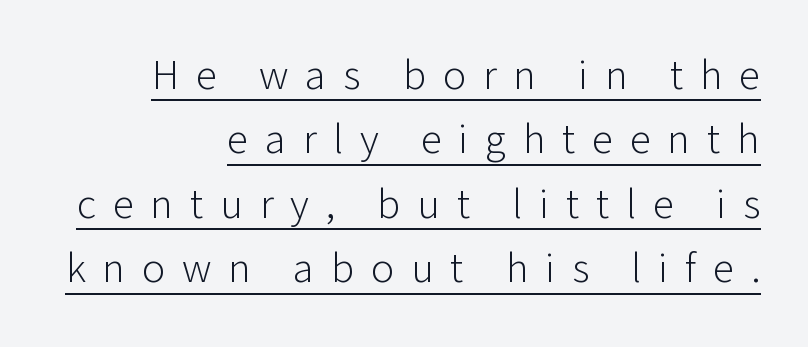
{"serif": "no", "italic": "no", "bold": "no", "weight": "light", "width": "normal", "stroke_contrast": "low", "x_height": "medium", "monospaced": "no", "underline": "yes", "align": "right", "line_spacing": "normal", "line_spacing_ratio": 1.5, "letter_spacing": "wide", "letter_spacing_em": 0.39, "glyph_px": 43}
